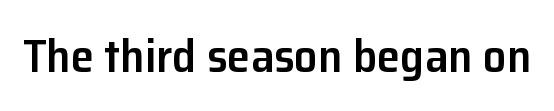
{"serif": "no", "italic": "no", "bold": "semi", "weight": "semibold", "width": "normal", "stroke_contrast": "low", "x_height": "medium", "monospaced": "no", "underline": "no", "letter_spacing": "normal", "letter_spacing_em": 0.0, "glyph_px": 47}
